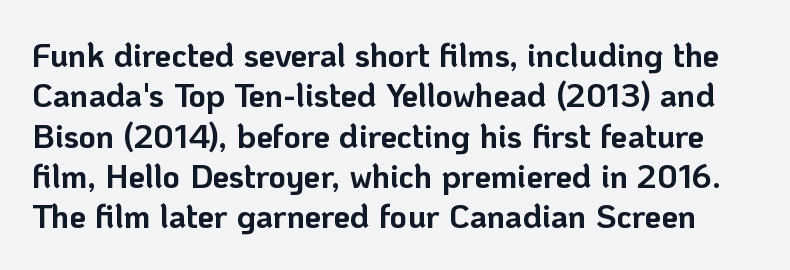
{"serif": "no", "italic": "no", "bold": "yes", "weight": "bold", "width": "normal", "stroke_contrast": "low", "x_height": "medium", "monospaced": "no", "underline": "no", "line_spacing_ratio": 1.22, "letter_spacing": "normal", "letter_spacing_em": 0.0, "glyph_px": 33}
